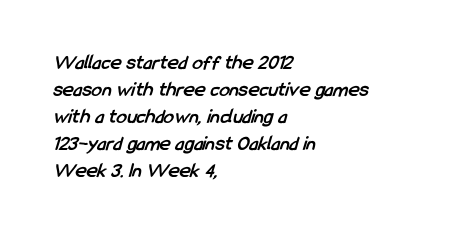
{"bold": "yes", "underline": "no", "align": "left", "line_spacing": "normal", "line_spacing_ratio": 1.28, "letter_spacing": "normal", "letter_spacing_em": 0.0, "glyph_px": 21}
